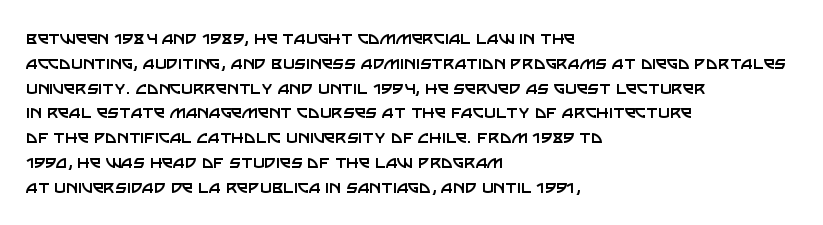
Each stroke keeps to a modest, everyday thickness or less. The type is set solid horizontally, with unmodified tracking. Italic: no, the glyphs are upright roman. In CSS terms this would be text-align: left.
